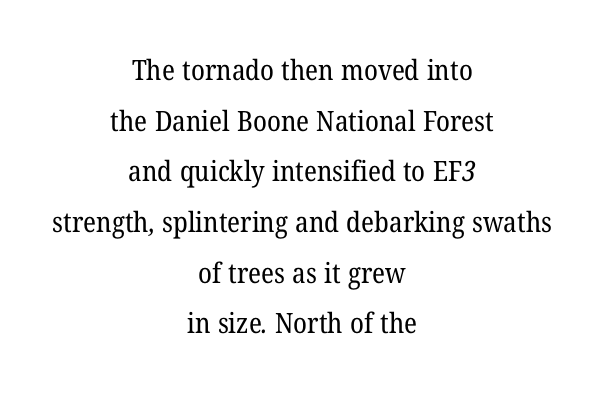
Q: Is the text bold? A: No.
Q: Is the typeface a serif or a sans-serif typeface? A: Serif.
Q: Is the text underlined? A: No.
Q: How is the paragraph aligned? A: Centered.
Q: Is the spacing between letters normal or unusually wide? A: Normal.
Q: Width (condensed, normal, or wide)? A: Normal.
Q: Stroke contrast? A: Low.
Q: x-height? A: Medium.
Q: Monospaced? A: No.
